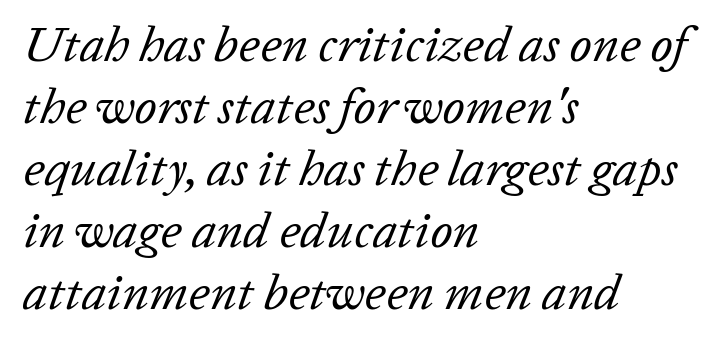
The image shows 50 px regular-weight type, italic (leaning right); set left-aligned, line spacing 1.24x, normal letter spacing, not underlined; low stroke contrast and a medium x-height.
